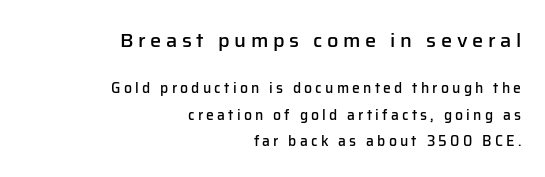
Q: Is the text bold? A: Semi-bold.
Q: Is the text italic (slanted)? A: No, it is upright.
Q: Is the text underlined? A: No.
Q: How is the paragraph aligned? A: Right-aligned.
Q: Is the spacing between letters normal or unusually wide? A: Unusually wide.
Q: Which block of text is set in a larger size, the first (top) or the second (bottom)? A: The first (top) one.
